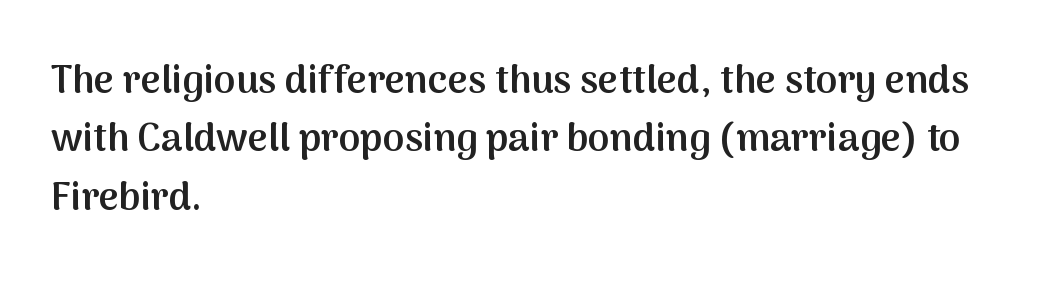
Q: Is the text bold? A: Semi-bold.
Q: Is the text italic (slanted)? A: No, it is upright.
Q: Is the typeface a serif or a sans-serif typeface? A: Sans-serif.
Q: Is the text underlined? A: No.
Q: How is the paragraph aligned? A: Left-aligned.
Q: Is the spacing between letters normal or unusually wide? A: Normal.
Q: Is the spacing between lines tight, normal or loose? A: Normal.
Q: Width (condensed, normal, or wide)? A: Normal.
Q: Stroke contrast? A: Medium.
Q: x-height? A: Medium.
Q: Monospaced? A: No.
